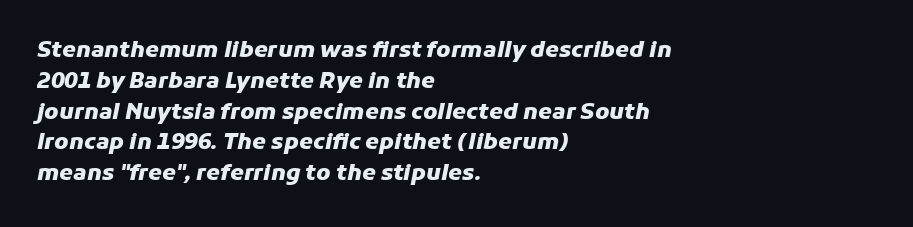
Q: Is the text bold? A: Yes.
Q: Is the text italic (slanted)? A: Yes, it leans right by about 11 degrees.
Q: Is the text underlined? A: No.
Q: How is the paragraph aligned? A: Left-aligned.
Q: Is the spacing between letters normal or unusually wide? A: Normal.
Q: Is the spacing between lines tight, normal or loose? A: Normal.
